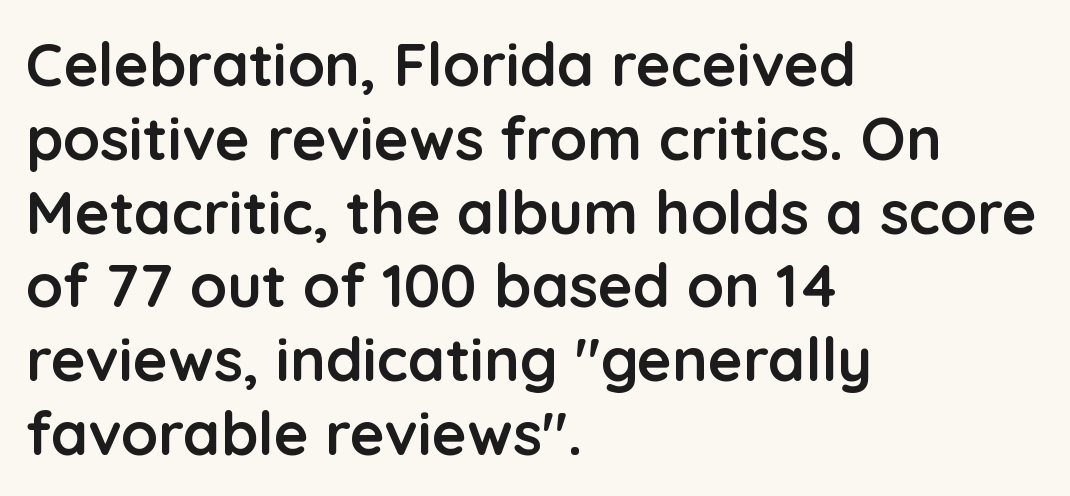
Q: Is the text bold? A: Yes.
Q: Is the text italic (slanted)? A: No, it is upright.
Q: Is the typeface a serif or a sans-serif typeface? A: Sans-serif.
Q: Is the text underlined? A: No.
Q: How is the paragraph aligned? A: Left-aligned.
Q: Is the spacing between letters normal or unusually wide? A: Normal.
Q: Width (condensed, normal, or wide)? A: Normal.
Q: Stroke contrast? A: Low.
Q: x-height? A: Medium.
Q: Monospaced? A: No.
